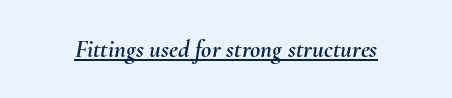
Each word holds together tightly as a unit, with standard inter-letter gaps. Designer's note — italics engaged. Compared with undecorated copy, this sample adds a rule below the words.
